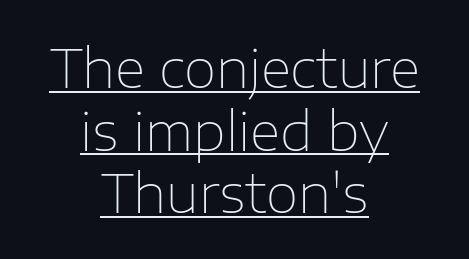
Q: Is the text bold? A: No.
Q: Is the text italic (slanted)? A: No, it is upright.
Q: Is the typeface a serif or a sans-serif typeface? A: Sans-serif.
Q: Is the text underlined? A: Yes.
Q: How is the paragraph aligned? A: Centered.
Q: Is the spacing between letters normal or unusually wide? A: Normal.
Q: Width (condensed, normal, or wide)? A: Normal.
Q: Stroke contrast? A: Low.
Q: x-height? A: Medium.
Q: Monospaced? A: No.
